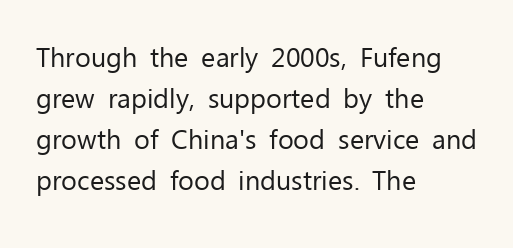
On a weight scale, this lands at 450 or below. The passage shown has conventional tracking throughout. A normal amount of white space separates one row of letters from the next. The rag falls on the right side of this text block.
